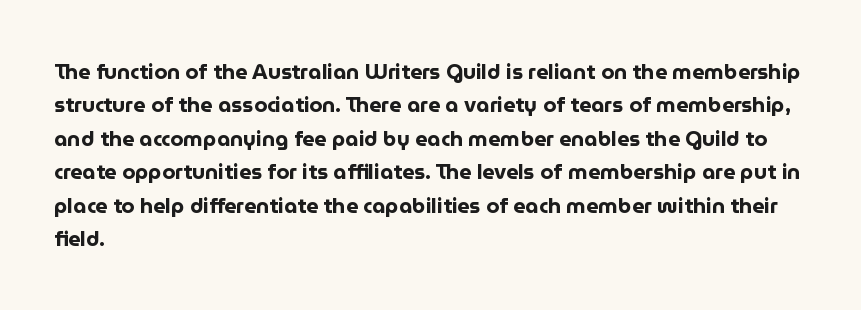
The lines sit at an ordinary, default distance from one another. Bare-footed words on every line. The rendering uses a bold face; every stroke is thick and dark. Posture: upright roman.
